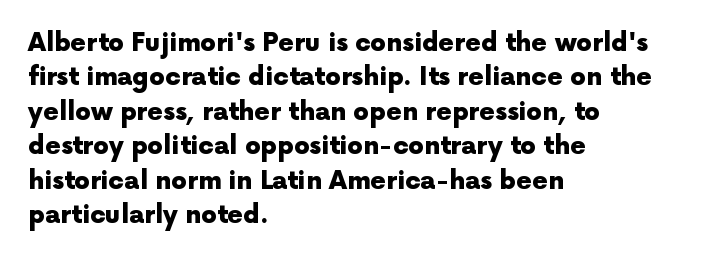
{"italic": "no", "bold": "yes", "underline": "no", "align": "left", "line_spacing": "normal", "line_spacing_ratio": 1.38, "letter_spacing": "normal", "letter_spacing_em": 0.0, "glyph_px": 25}
